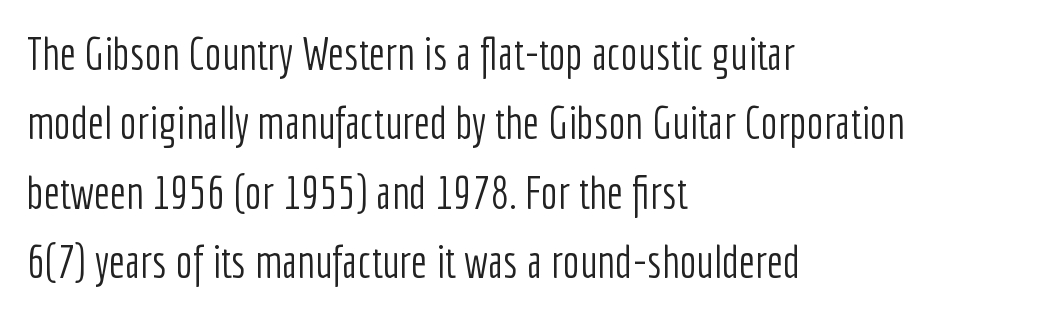
Q: Is the text bold? A: No.
Q: Is the text italic (slanted)? A: No, it is upright.
Q: Is the typeface a serif or a sans-serif typeface? A: Sans-serif.
Q: Is the text underlined? A: No.
Q: How is the paragraph aligned? A: Left-aligned.
Q: Is the spacing between letters normal or unusually wide? A: Normal.
Q: Is the spacing between lines tight, normal or loose? A: Normal.
Q: Width (condensed, normal, or wide)? A: Condensed.
Q: Stroke contrast? A: Low.
Q: x-height? A: Medium.
Q: Monospaced? A: No.
